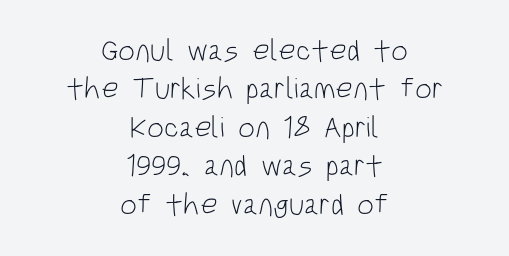
The image shows 30 px light, condensed sans-serif type, upright; set centered, normal line spacing (1.28x), normal letter spacing, not underlined; low stroke contrast and a large x-height.
